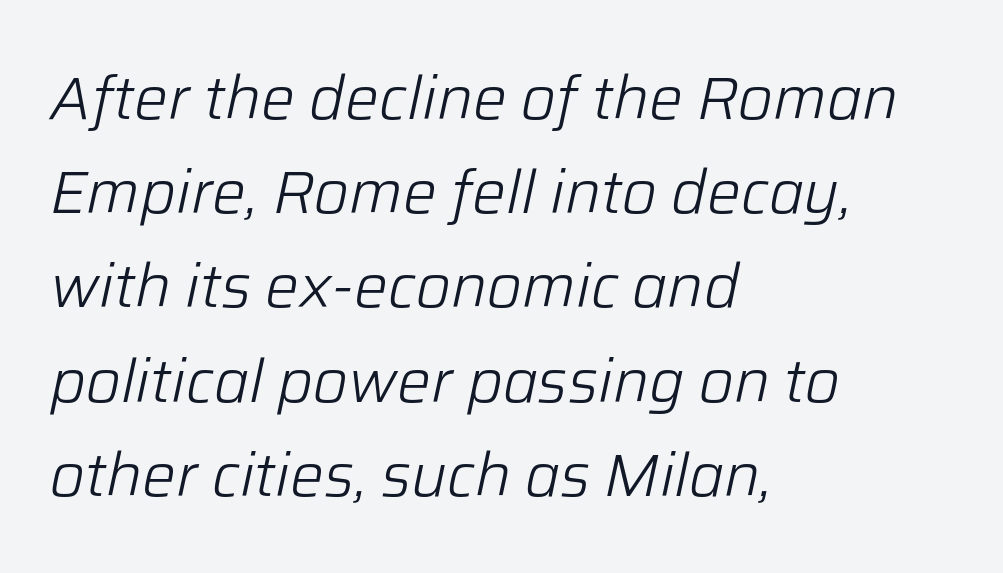
The image shows 60 px light type, italic (leaning right); set left-aligned, normal line spacing (1.57x), normal letter spacing, not underlined; low stroke contrast and a medium x-height.
